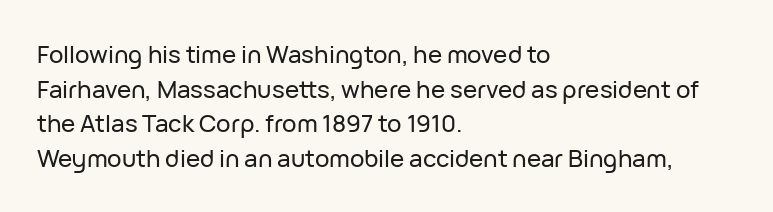
{"italic": "no", "underline": "no", "align": "left", "line_spacing": "normal", "line_spacing_ratio": 1.44, "letter_spacing": "normal", "letter_spacing_em": 0.0, "glyph_px": 24}
